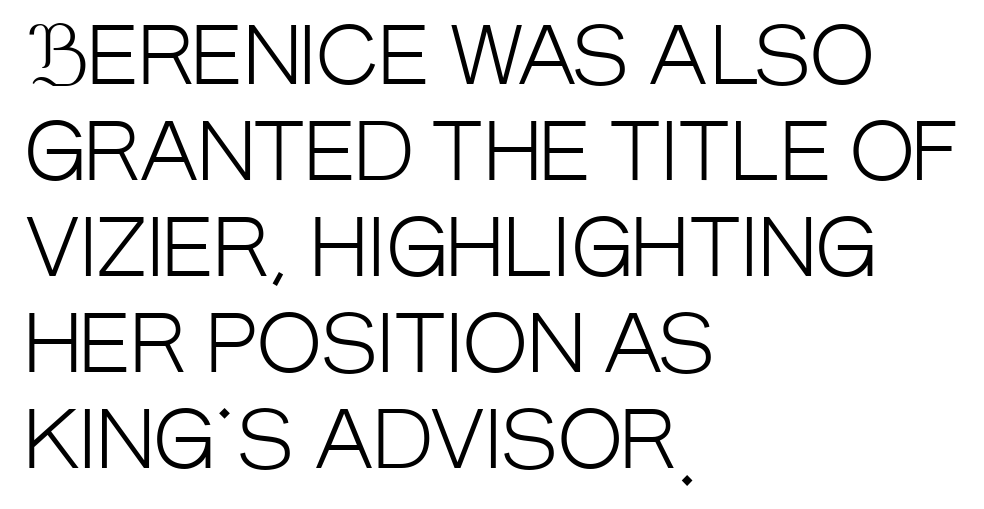
Q: Is the text bold? A: No.
Q: Is the text italic (slanted)? A: No, it is upright.
Q: Is the typeface a serif or a sans-serif typeface? A: Sans-serif.
Q: Is the text underlined? A: No.
Q: How is the paragraph aligned? A: Left-aligned.
Q: Is the spacing between letters normal or unusually wide? A: Normal.
Q: Width (condensed, normal, or wide)? A: Condensed.
Q: Stroke contrast? A: Low.
Q: x-height? A: Large.
Q: Monospaced? A: No.
